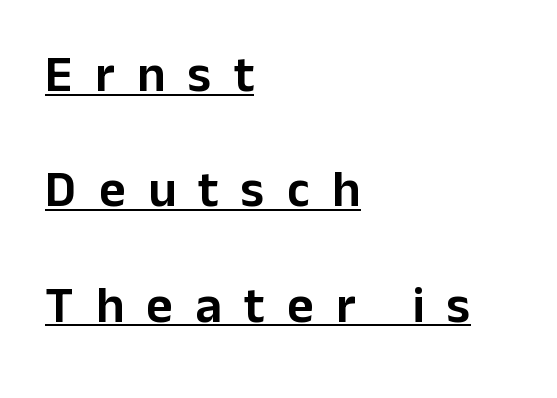
The image shows 51 px sans-serif type, upright; set left-aligned, loose line spacing (2.26x), unusually wide letter spacing (+0.44 em), underlined; low stroke contrast and a medium x-height.
